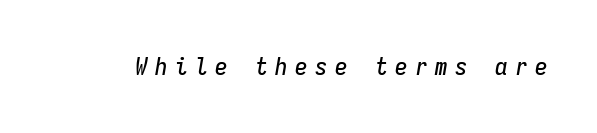
{"italic": "yes", "lean": "right", "slant_degrees": 9, "underline": "no", "letter_spacing": "wide", "letter_spacing_em": 0.3, "glyph_px": 25}
